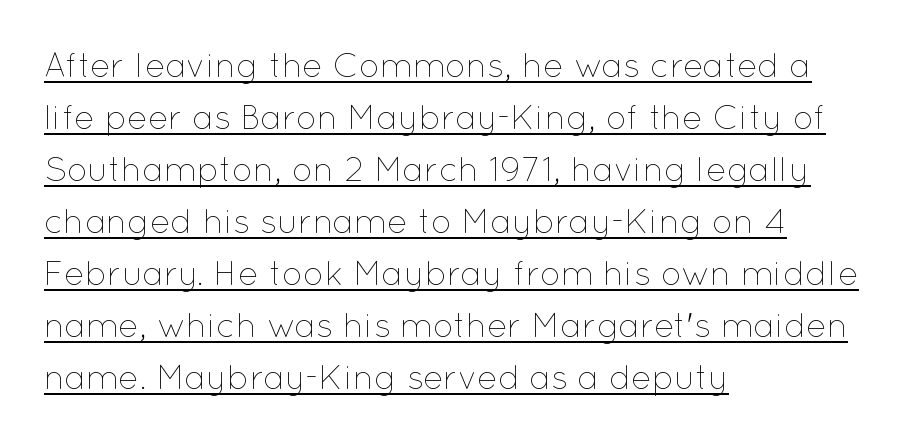
The image shows 34 px thin type, upright; set left-aligned, normal line spacing (1.53x), normal letter spacing, underlined; low stroke contrast and a medium x-height.
